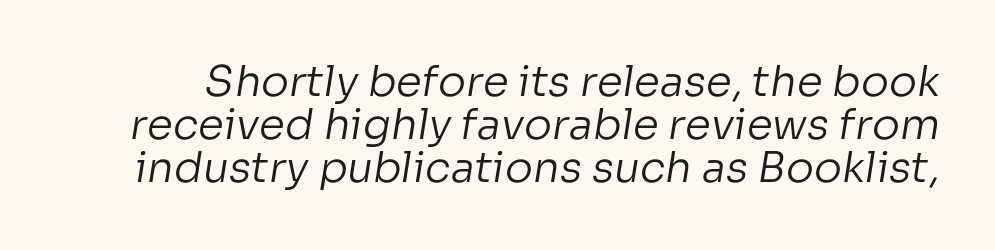
You could not count columns in this text — the font is proportionally spaced. The passage shown is typeset with a sans-serif family. You could barely slide anything between these rows. Summary of weight: not heavy and not bold. How are the letters spaced? Ordinarily, with no added tracking.
